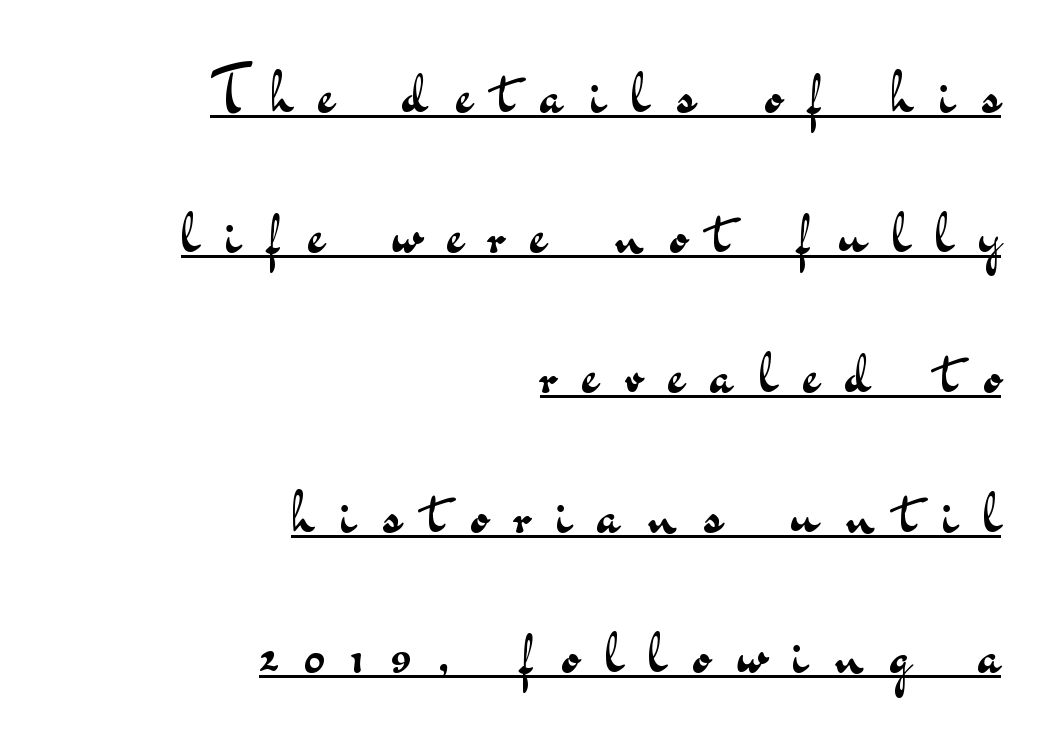
{"serif": "no", "bold": "no", "weight": "regular", "width": "wide", "stroke_contrast": "medium", "x_height": "small", "monospaced": "no", "underline": "yes", "align": "right", "line_spacing": "loose", "line_spacing_ratio": 2.26, "letter_spacing": "wide", "letter_spacing_em": 0.44, "glyph_px": 62}
